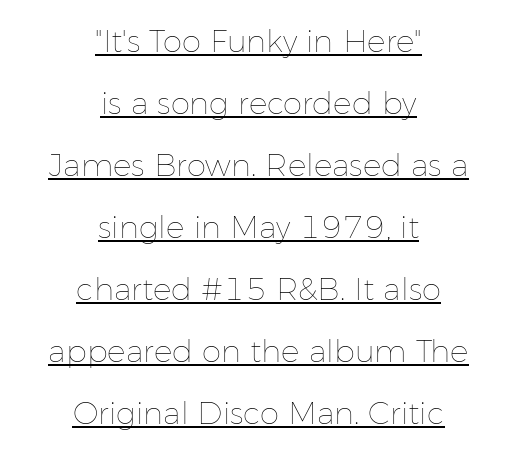
{"italic": "no", "bold": "no", "weight": "thin", "width": "normal", "stroke_contrast": "low", "x_height": "medium", "monospaced": "no", "underline": "yes", "align": "center", "line_spacing": "loose", "line_spacing_ratio": 2.0, "letter_spacing": "normal", "letter_spacing_em": 0.0, "glyph_px": 31}
